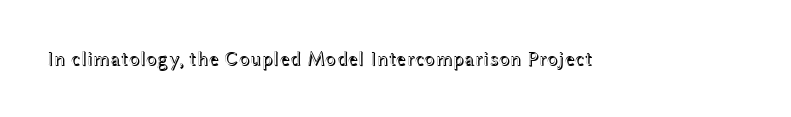
Q: Is the text italic (slanted)? A: No, it is upright.
Q: Is the text underlined? A: No.
Q: Is the spacing between letters normal or unusually wide? A: Normal.
